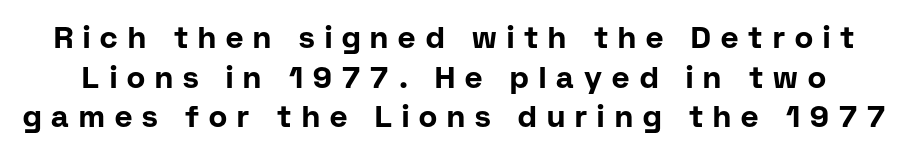
{"serif": "no", "italic": "no", "bold": "yes", "weight": "bold", "width": "normal", "stroke_contrast": "low", "x_height": "medium", "monospaced": "no", "underline": "no", "line_spacing": "normal", "line_spacing_ratio": 1.32, "letter_spacing": "wide", "letter_spacing_em": 0.34, "glyph_px": 30}
